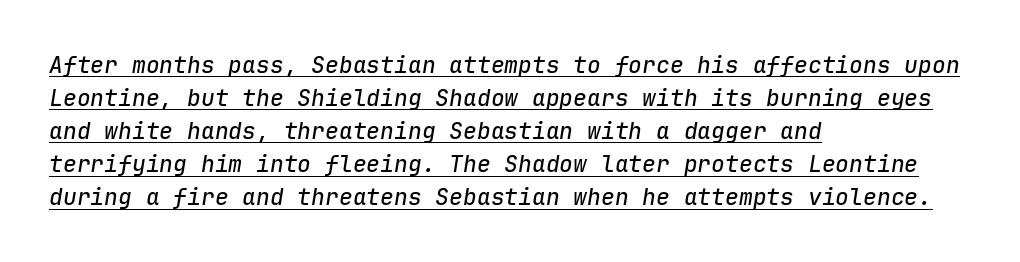
Q: Is the text italic (slanted)? A: Yes, it leans right by about 9 degrees.
Q: Is the text underlined? A: Yes.
Q: How is the paragraph aligned? A: Left-aligned.
Q: Is the spacing between letters normal or unusually wide? A: Normal.
Q: Is the spacing between lines tight, normal or loose? A: Normal.
